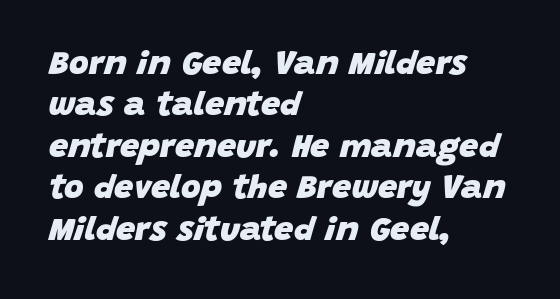
The image shows 34 px heavy type, italic (leaning right); set left-aligned, line spacing 1.22x, normal letter spacing, not underlined; low stroke contrast and a large x-height.
